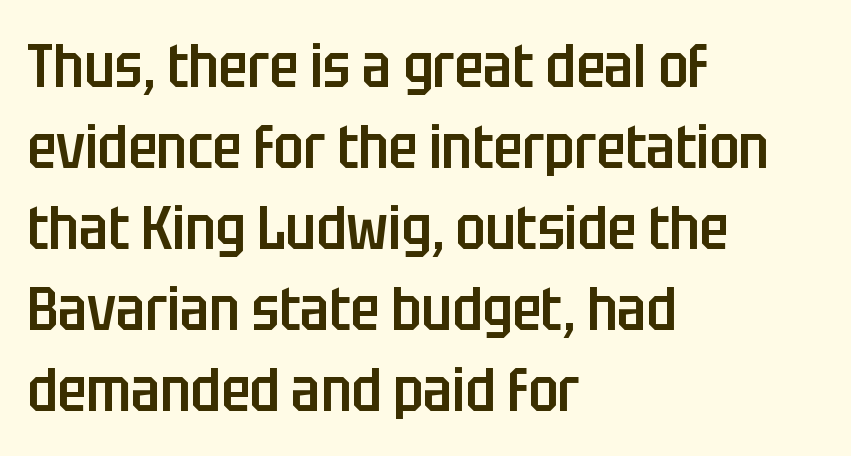
Reading down the block, your eye returns to a fixed left position each line. Designer's note — italics off, roman on. A sans-serif font was chosen for this passage. The line-height multiplier appears to be the usual default.
